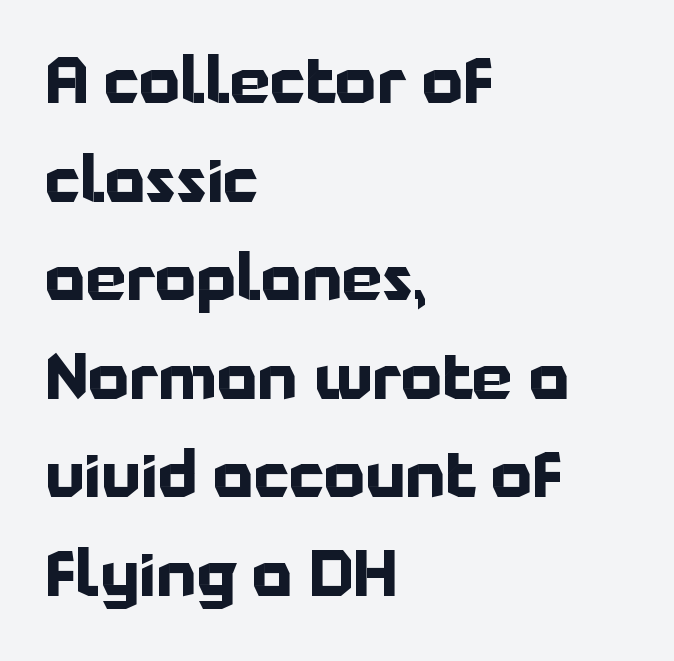
Q: Is the text bold? A: Yes.
Q: Is the text italic (slanted)? A: No, it is upright.
Q: Is the typeface a serif or a sans-serif typeface? A: Sans-serif.
Q: Is the text underlined? A: No.
Q: How is the paragraph aligned? A: Left-aligned.
Q: Is the spacing between letters normal or unusually wide? A: Normal.
Q: Is the spacing between lines tight, normal or loose? A: Normal.
Q: Width (condensed, normal, or wide)? A: Normal.
Q: Stroke contrast? A: Low.
Q: x-height? A: Medium.
Q: Monospaced? A: No.
